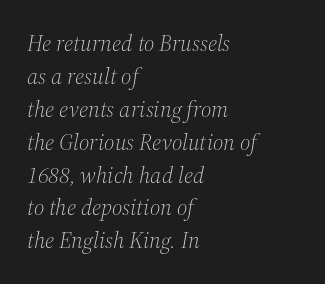
The image shows 23 px text type, italic (leaning right); set left-aligned, normal line spacing (1.43x), normal letter spacing, not underlined.
